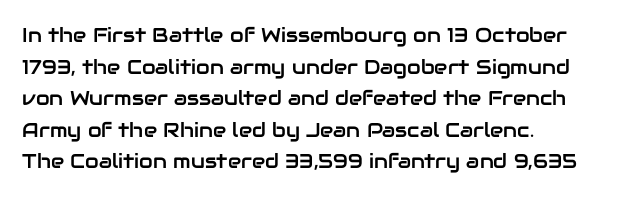
The image shows 20 px text type, upright; set left-aligned, normal line spacing (1.58x), normal letter spacing, not underlined.
